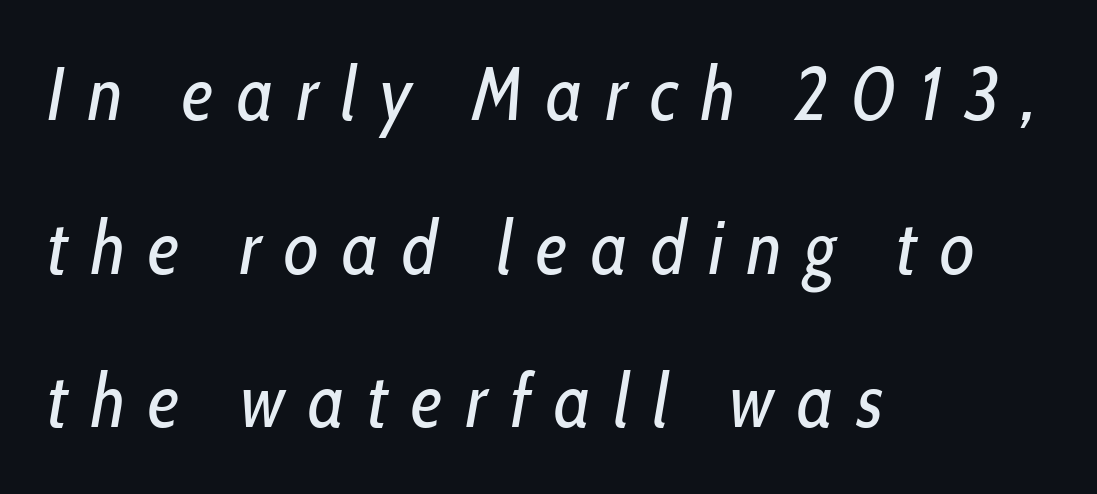
The image shows 75 px regular-weight, condensed type, italic (leaning right); set left-aligned, loose line spacing (2.05x), unusually wide letter spacing (+0.31 em), not underlined; low stroke contrast and a medium x-height.
